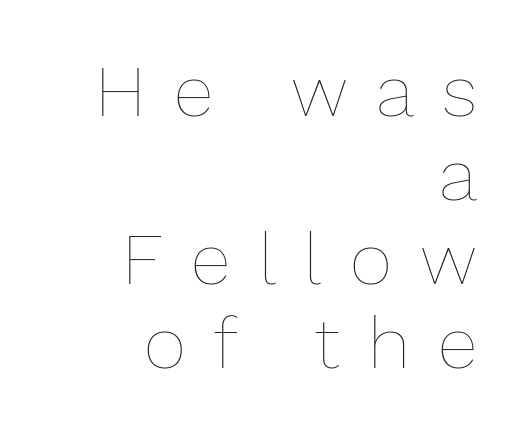
A typesetter would mark this as roman, not italic. The passage shown has open, widely tracked lettering throughout. A clean baseline with only descenders dipping below it. A typesetter would call this proportional, since set widths differ per character. The typeface has the unassuming heft of standard copy or less.
